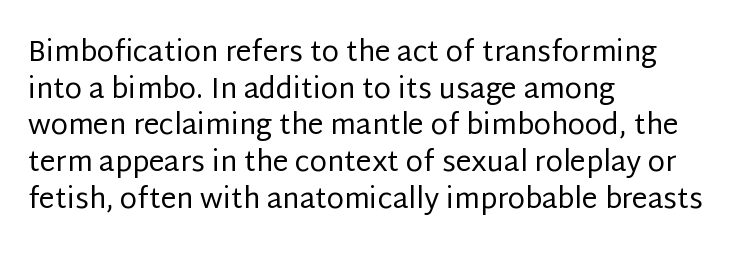
Q: Is the text bold? A: No.
Q: Is the text italic (slanted)? A: No, it is upright.
Q: Is the typeface a serif or a sans-serif typeface? A: Sans-serif.
Q: Is the text underlined? A: No.
Q: How is the paragraph aligned? A: Left-aligned.
Q: Is the spacing between letters normal or unusually wide? A: Normal.
Q: Is the spacing between lines tight, normal or loose? A: Normal.
Q: Width (condensed, normal, or wide)? A: Normal.
Q: Stroke contrast? A: Low.
Q: x-height? A: Large.
Q: Monospaced? A: No.
